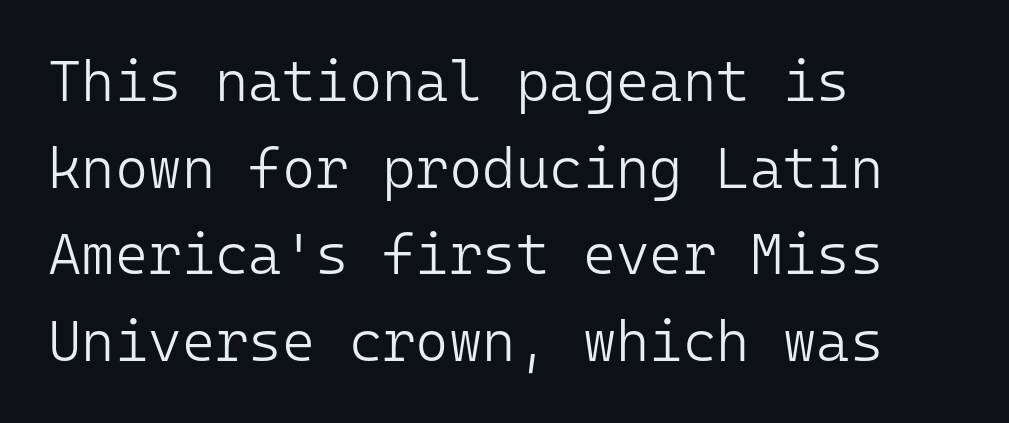
{"serif": "no", "italic": "no", "bold": "no", "weight": "light", "width": "normal", "stroke_contrast": "low", "x_height": "medium", "monospaced": "yes", "underline": "no", "align": "left", "line_spacing": "normal", "line_spacing_ratio": 1.52, "letter_spacing": "normal", "letter_spacing_em": 0.0, "glyph_px": 57}
